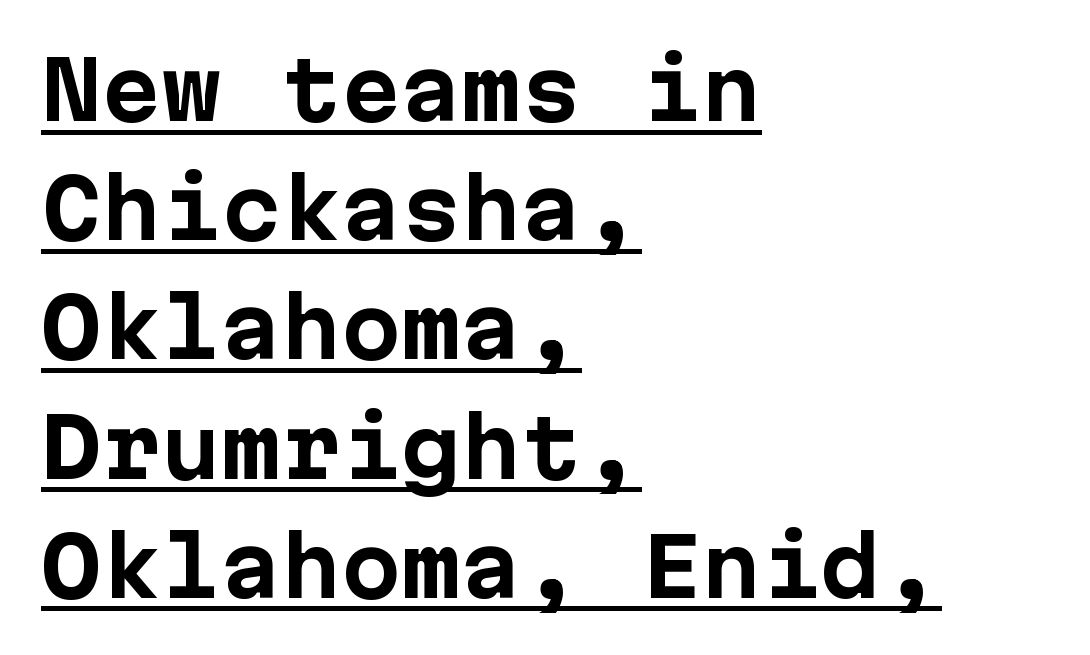
{"serif": "no", "italic": "no", "bold": "yes", "weight": "bold", "width": "normal", "stroke_contrast": "low", "x_height": "medium", "monospaced": "yes", "underline": "yes", "align": "left", "line_spacing": "normal", "line_spacing_ratio": 1.49, "letter_spacing": "normal", "letter_spacing_em": 0.0, "glyph_px": 80}
